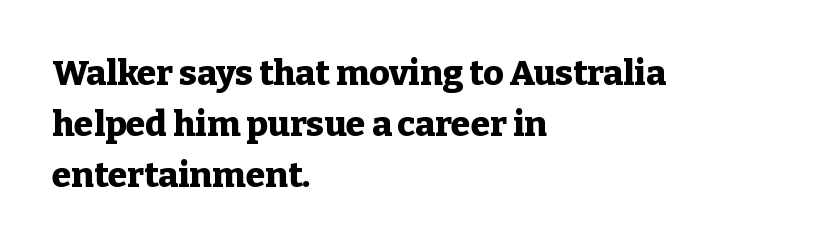
The image shows 35 px heavy serif type, upright; set left-aligned, normal line spacing (1.46x), normal letter spacing, not underlined; low stroke contrast and a medium x-height.
